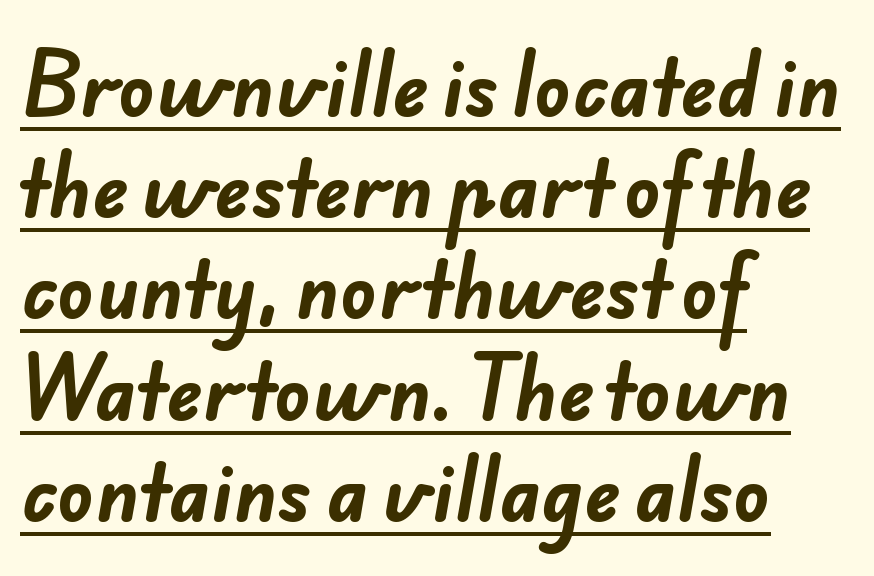
{"serif": "no", "bold": "yes", "weight": "bold", "width": "normal", "stroke_contrast": "low", "x_height": "small", "monospaced": "no", "underline": "yes", "align": "left", "line_spacing": "normal", "line_spacing_ratio": 1.35, "letter_spacing": "normal", "letter_spacing_em": 0.0, "glyph_px": 75}
